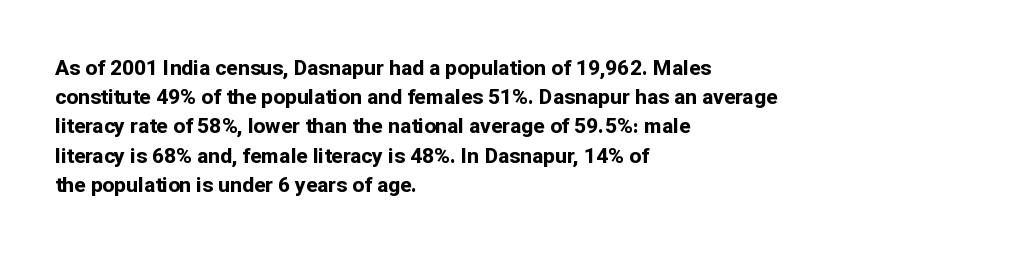
The image shows 21 px bold type, upright; set left-aligned, normal line spacing (1.39x), normal letter spacing, not underlined.
